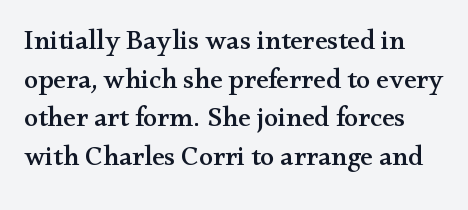
Q: Is the text italic (slanted)? A: No, it is upright.
Q: Is the typeface a serif or a sans-serif typeface? A: Serif.
Q: Is the text underlined? A: No.
Q: Is the spacing between letters normal or unusually wide? A: Normal.
Q: Is the spacing between lines tight, normal or loose? A: Normal.
Q: Width (condensed, normal, or wide)? A: Wide.
Q: Stroke contrast? A: Medium.
Q: x-height? A: Small.
Q: Monospaced? A: No.
